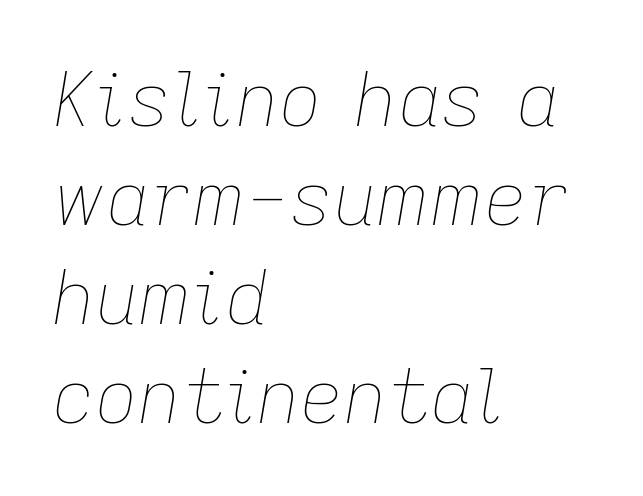
Q: Is the text bold? A: No.
Q: Is the text italic (slanted)? A: Yes, it leans right by about 9 degrees.
Q: Is the text underlined? A: No.
Q: How is the paragraph aligned? A: Left-aligned.
Q: Is the spacing between letters normal or unusually wide? A: Normal.
Q: Is the spacing between lines tight, normal or loose? A: Normal.
Q: Width (condensed, normal, or wide)? A: Normal.
Q: Stroke contrast? A: Low.
Q: x-height? A: Medium.
Q: Monospaced? A: No.
